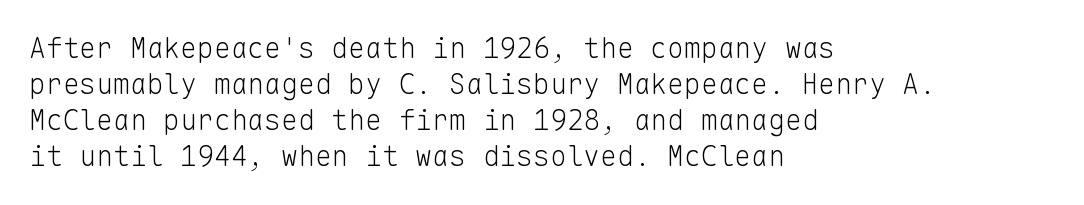
The image shows 28 px light sans-serif type, upright, monospaced; set left-aligned, normal line spacing (1.29x), normal letter spacing, not underlined; low stroke contrast and a medium x-height.
